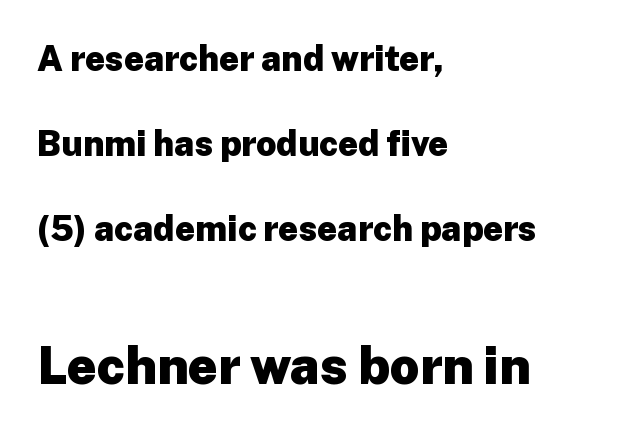
{"serif": "no", "italic": "no", "bold": "yes", "weight": "heavy", "width": "normal", "stroke_contrast": "low", "x_height": "medium", "monospaced": "no", "underline": "no", "align": "left", "line_spacing": "loose", "line_spacing_ratio": 2.43, "letter_spacing": "normal", "letter_spacing_em": 0.0, "larger_block": "second", "size_ratio": 1.49, "glyph_px": 52}
